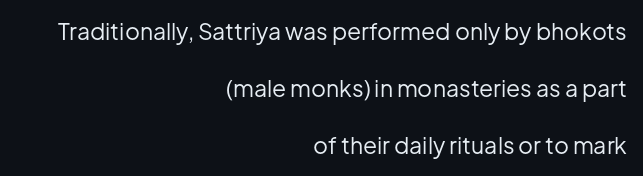
{"italic": "no", "bold": "no", "underline": "no", "align": "right", "line_spacing": "loose", "line_spacing_ratio": 2.47, "letter_spacing": "normal", "letter_spacing_em": 0.0, "glyph_px": 23}
